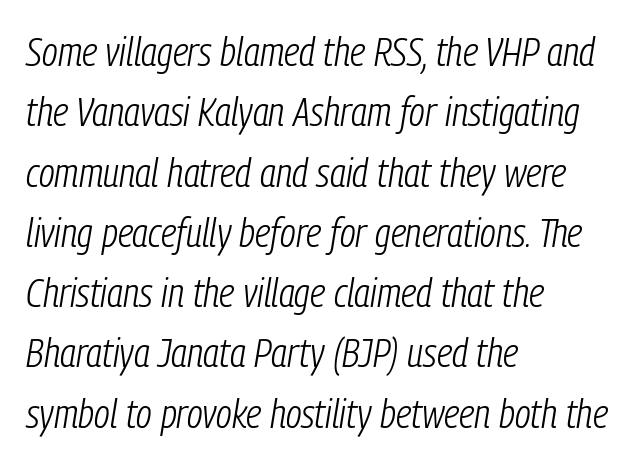
The baseline area is clear. Looks like regular typesetting: each glyph gets only the width it needs. An italicized treatment has been applied to the whole sample. These lines stack with their left ends in a neat column. Normally led — the rows are evenly, conventionally spaced.
